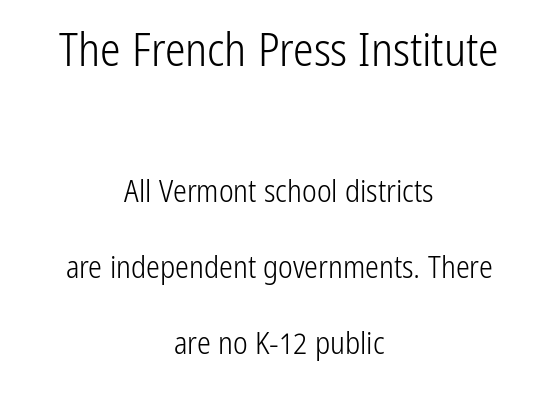
The image shows 46 px light, condensed sans-serif type, upright; set centered, loose line spacing (2.45x), normal letter spacing, not underlined; the first (top) block is 1.48x larger; low stroke contrast and a medium x-height.
